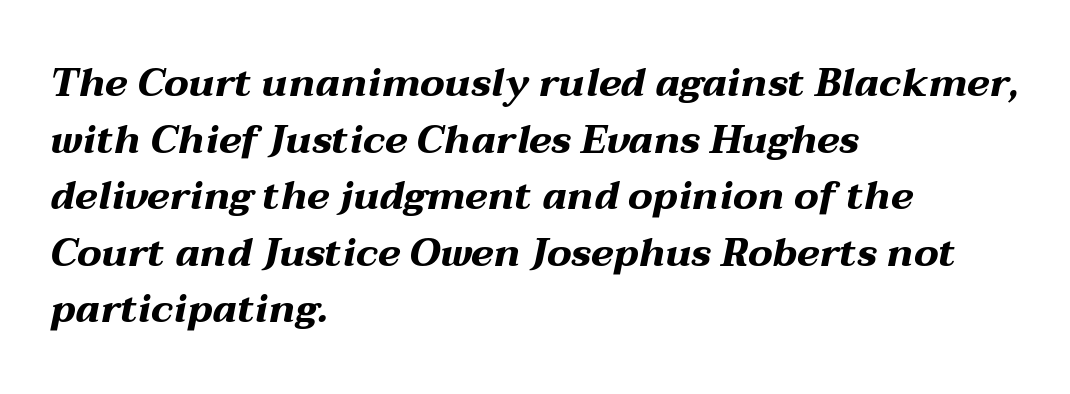
The image shows 39 px bold, wide type, italic (leaning right); set left-aligned, normal line spacing (1.45x), normal letter spacing, not underlined; medium stroke contrast and a medium x-height.
